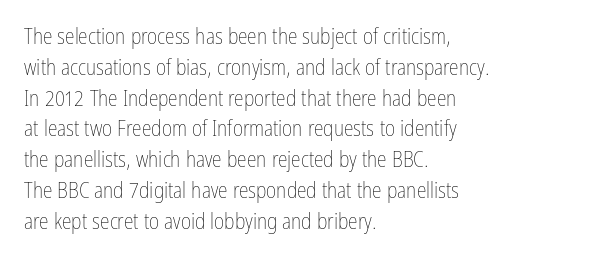
The image shows 22 px text type, upright; set left-aligned, normal line spacing (1.4x), normal letter spacing, not underlined.
